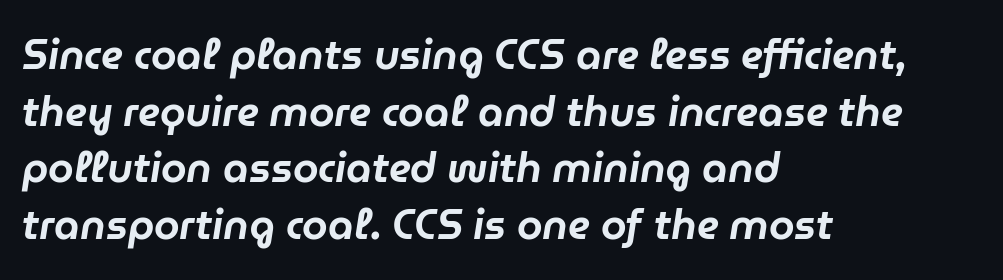
Q: Is the text italic (slanted)? A: Yes, it leans right by about 9 degrees.
Q: Is the text underlined? A: No.
Q: How is the paragraph aligned? A: Left-aligned.
Q: Is the spacing between letters normal or unusually wide? A: Normal.
Q: Is the spacing between lines tight, normal or loose? A: Normal.
Q: Width (condensed, normal, or wide)? A: Normal.
Q: Stroke contrast? A: Low.
Q: x-height? A: Medium.
Q: Monospaced? A: No.
